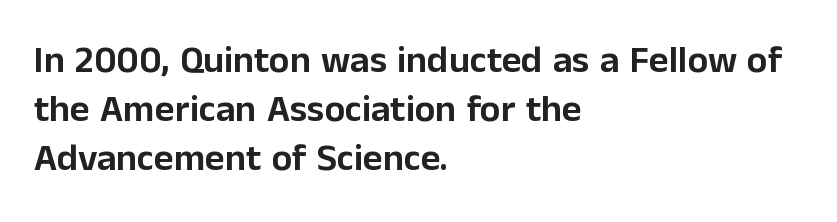
Each letter keeps its own natural width here, so spacing adapts to shape. Vertically, the passage feels balanced, rows spaced as you'd expect. Underlining? Definitely not there. Quick note: not italic, upright. Inter-character spacing is left at the font's built-in metrics. Alignment: flush left.
